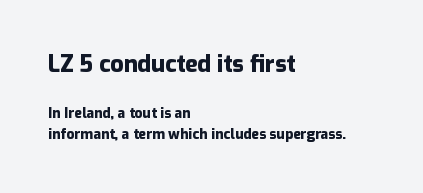
The image shows 23 px bold type, upright; set left-aligned, normal line spacing (1.57x), normal letter spacing, not underlined; the first (top) block is 1.64x larger.
